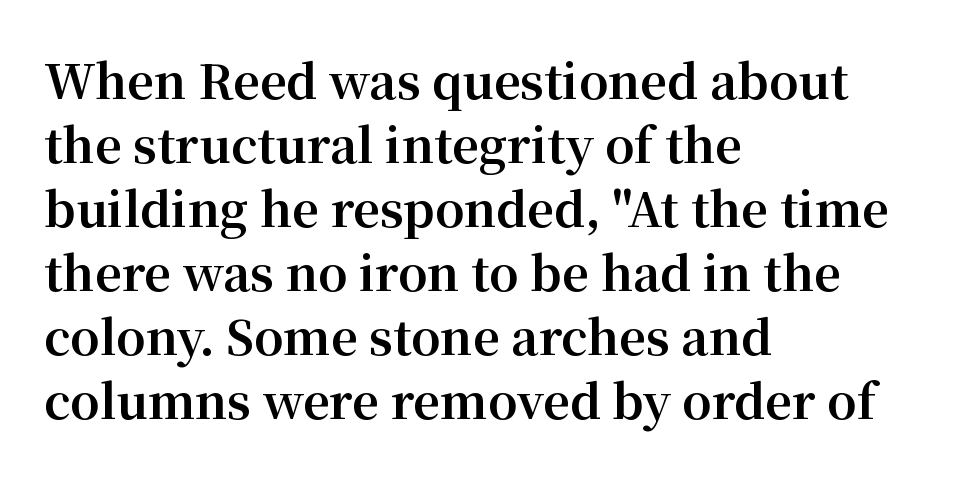
Q: Is the text bold? A: Yes.
Q: Is the text italic (slanted)? A: No, it is upright.
Q: Is the typeface a serif or a sans-serif typeface? A: Serif.
Q: Is the text underlined? A: No.
Q: How is the paragraph aligned? A: Left-aligned.
Q: Is the spacing between letters normal or unusually wide? A: Normal.
Q: Is the spacing between lines tight, normal or loose? A: Normal.
Q: Width (condensed, normal, or wide)? A: Normal.
Q: Stroke contrast? A: Medium.
Q: x-height? A: Medium.
Q: Monospaced? A: No.
